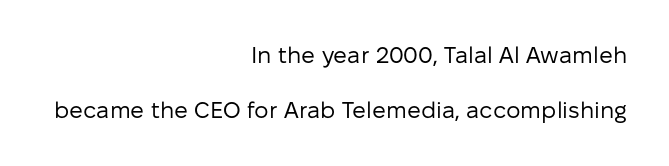
Q: Is the text bold? A: No.
Q: Is the text italic (slanted)? A: No, it is upright.
Q: Is the text underlined? A: No.
Q: How is the paragraph aligned? A: Right-aligned.
Q: Is the spacing between letters normal or unusually wide? A: Normal.
Q: Is the spacing between lines tight, normal or loose? A: Loose.
